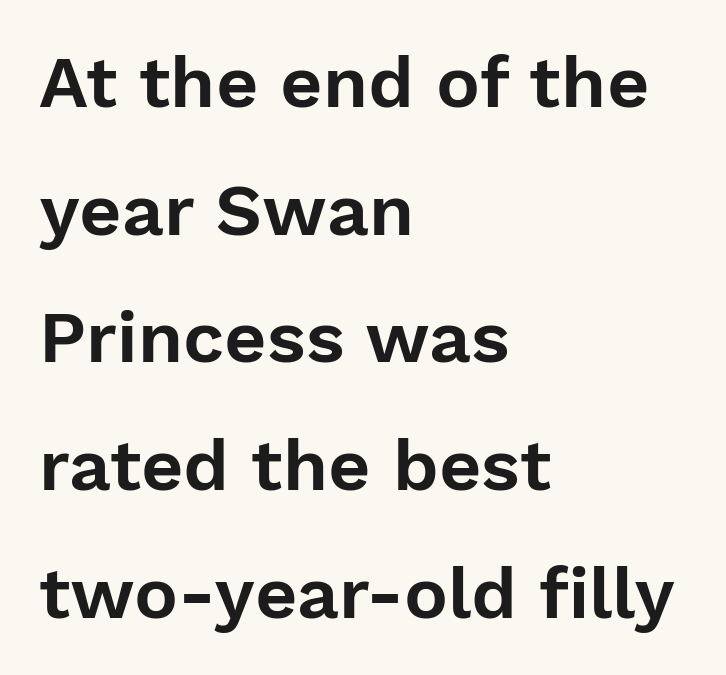
Q: Is the text italic (slanted)? A: No, it is upright.
Q: Is the typeface a serif or a sans-serif typeface? A: Sans-serif.
Q: Is the text underlined? A: No.
Q: How is the paragraph aligned? A: Left-aligned.
Q: Is the spacing between letters normal or unusually wide? A: Normal.
Q: Width (condensed, normal, or wide)? A: Normal.
Q: Stroke contrast? A: Low.
Q: x-height? A: Medium.
Q: Monospaced? A: No.
